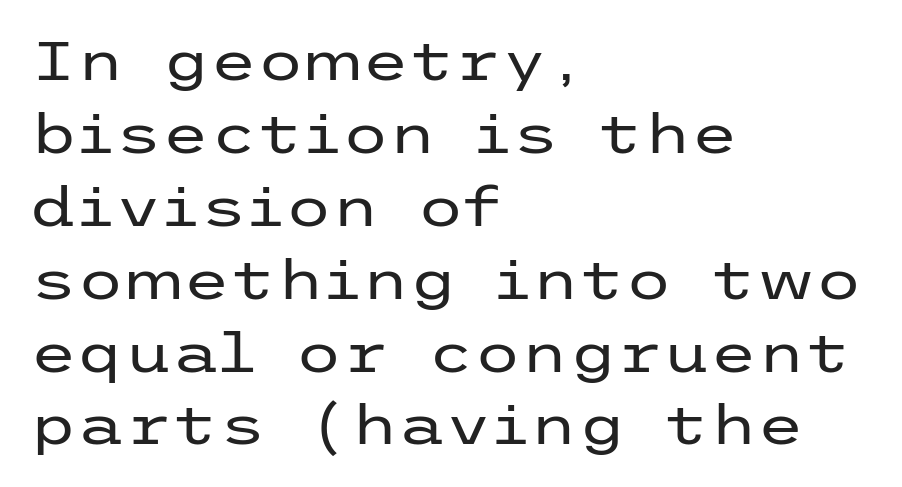
Q: Is the text bold? A: No.
Q: Is the text italic (slanted)? A: No, it is upright.
Q: Is the typeface a serif or a sans-serif typeface? A: Sans-serif.
Q: Is the text underlined? A: No.
Q: How is the paragraph aligned? A: Left-aligned.
Q: Is the spacing between letters normal or unusually wide? A: Normal.
Q: Is the spacing between lines tight, normal or loose? A: Normal.
Q: Width (condensed, normal, or wide)? A: Wide.
Q: Stroke contrast? A: Low.
Q: x-height? A: Medium.
